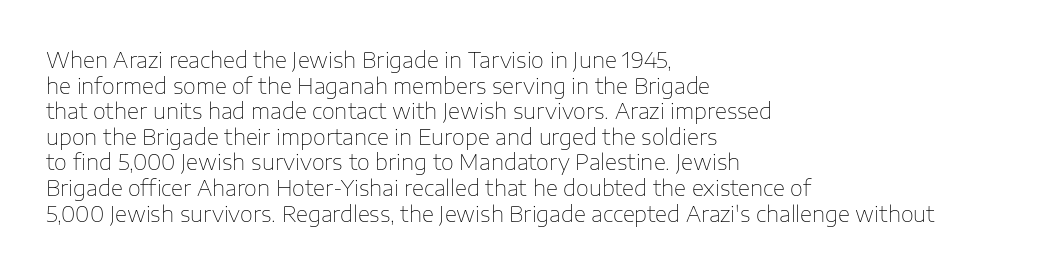
Q: Is the text bold? A: No.
Q: Is the text italic (slanted)? A: No, it is upright.
Q: Is the text underlined? A: No.
Q: How is the paragraph aligned? A: Left-aligned.
Q: Is the spacing between letters normal or unusually wide? A: Normal.
